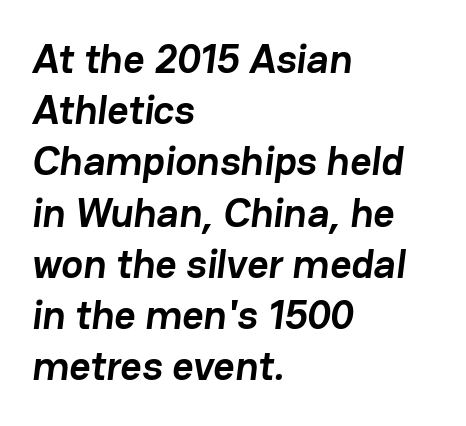
{"serif": "no", "bold": "yes", "weight": "semibold", "width": "normal", "stroke_contrast": "low", "x_height": "medium", "monospaced": "no", "underline": "no", "align": "left", "line_spacing": "normal", "line_spacing_ratio": 1.25, "letter_spacing": "normal", "letter_spacing_em": 0.0, "glyph_px": 41}
